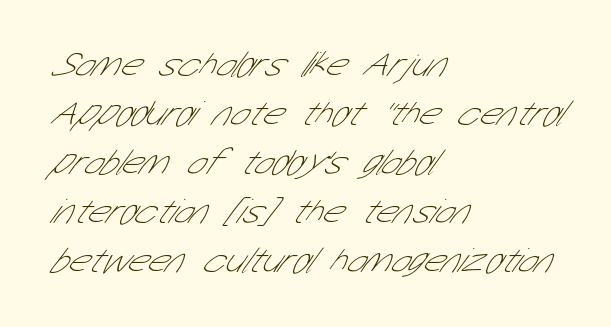
Q: Is the text bold? A: No.
Q: Is the typeface a serif or a sans-serif typeface? A: Sans-serif.
Q: Is the text underlined? A: No.
Q: How is the paragraph aligned? A: Left-aligned.
Q: Is the spacing between letters normal or unusually wide? A: Normal.
Q: Is the spacing between lines tight, normal or loose? A: Normal.
Q: Width (condensed, normal, or wide)? A: Condensed.
Q: Stroke contrast? A: Low.
Q: x-height? A: Medium.
Q: Monospaced? A: No.
